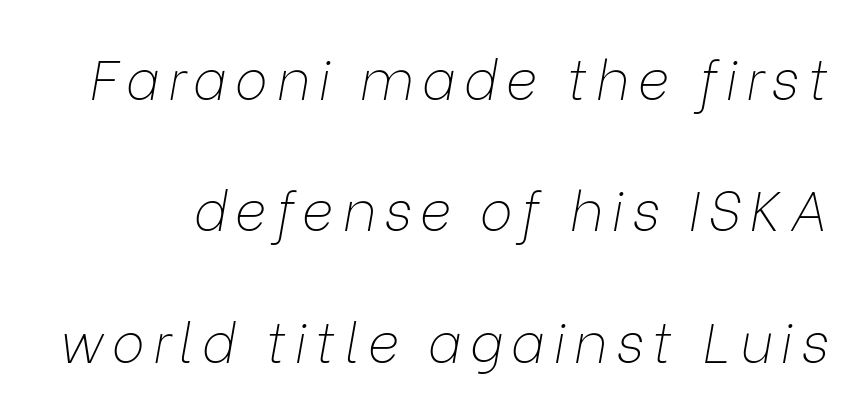
Quick note: interline space is abundant. Note the varied advance widths — an 'i' is clearly narrower than an 'm'. Is the type slanted? Yes — the strokes lean at a clear angle. This rendering features lettering with no underline.
